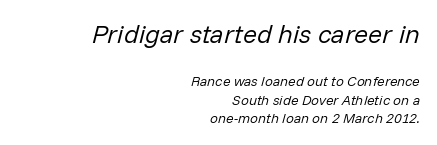
Q: Is the text bold? A: No.
Q: Is the text italic (slanted)? A: Yes, it leans right by about 14 degrees.
Q: Is the text underlined? A: No.
Q: How is the paragraph aligned? A: Right-aligned.
Q: Is the spacing between letters normal or unusually wide? A: Normal.
Q: Is the spacing between lines tight, normal or loose? A: Normal.
Q: Which block of text is set in a larger size, the first (top) or the second (bottom)? A: The first (top) one.
